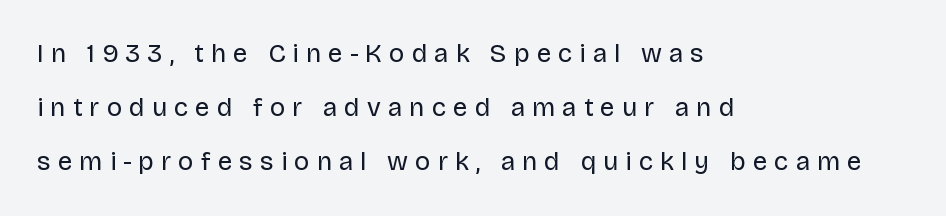
You can tell it's not italic because the verticals are truly vertical. Descender tails drop into unmarked territory. Is this a heavy cut? Hardly; it is regular or lighter. Horizontally, the lines are justified to the leading edge only. Honestly, the rows look like they've been pulled way apart. The gaps between neighbouring characters are conspicuously large.
